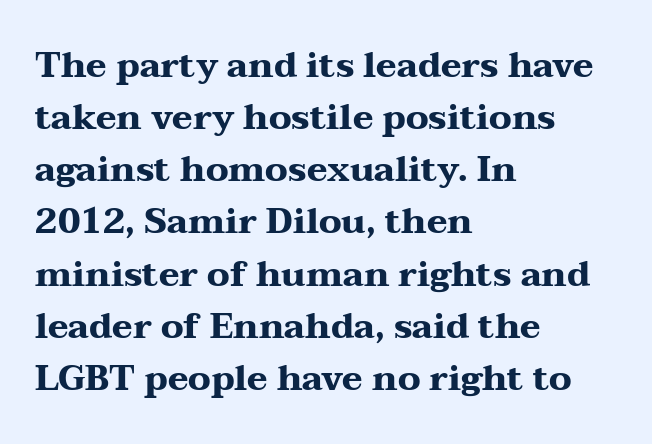
{"serif": "yes", "italic": "no", "bold": "yes", "weight": "heavy", "width": "wide", "stroke_contrast": "medium", "x_height": "medium", "monospaced": "no", "underline": "no", "align": "left", "line_spacing": "normal", "line_spacing_ratio": 1.49, "letter_spacing": "normal", "letter_spacing_em": 0.0, "glyph_px": 35}
